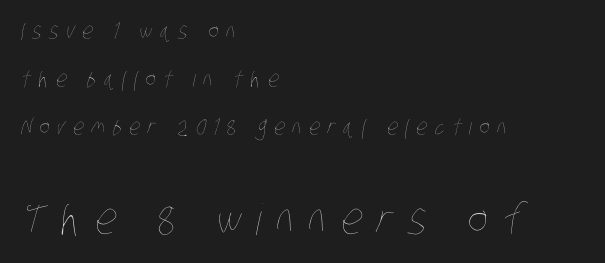
{"bold": "no", "weight": "thin", "width": "condensed", "stroke_contrast": "low", "x_height": "large", "monospaced": "no", "underline": "no", "align": "left", "line_spacing": "loose", "line_spacing_ratio": 2.18, "letter_spacing": "wide", "letter_spacing_em": 0.34, "larger_block": "second", "size_ratio": 1.95, "glyph_px": 43}
